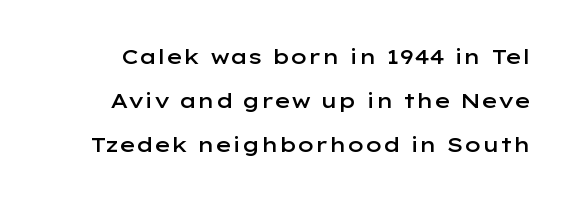
{"italic": "no", "bold": "semi", "underline": "no", "line_spacing": "loose", "line_spacing_ratio": 2.09, "letter_spacing": "normal", "letter_spacing_em": 0.0, "glyph_px": 21}
